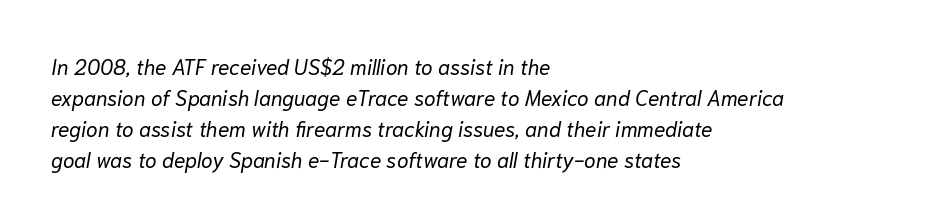
Quick note: italic. The passage shown has conventional tracking throughout. These lines sit exactly where default settings would place them. The face looks like a standard text weight, possibly lighter. Letters rest on an invisible, unmarked baseline.
